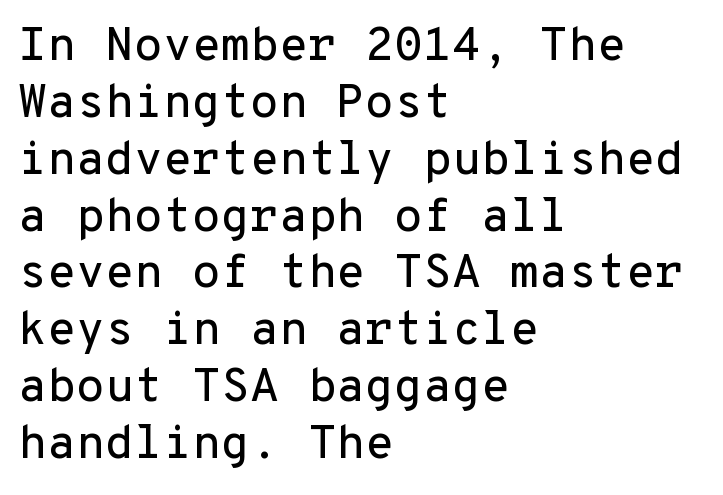
{"serif": "no", "italic": "no", "width": "normal", "stroke_contrast": "low", "x_height": "medium", "monospaced": "yes", "underline": "no", "align": "left", "line_spacing_ratio": 1.21, "letter_spacing": "normal", "letter_spacing_em": 0.0, "glyph_px": 47}
